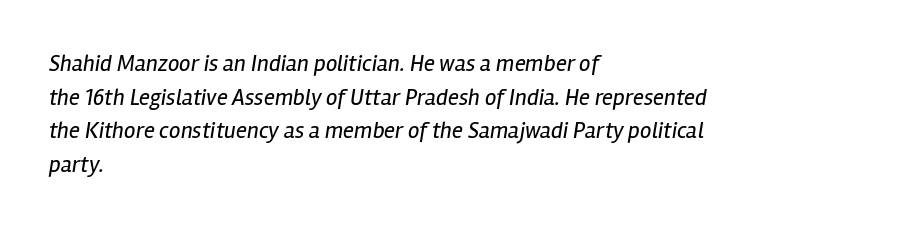
Has an underline been added? It has not. Does the leading feel generous? No, just average. The gaps between neighbouring characters are ordinary and unremarkable. Caption: multi-line text, flush left, ragged right.
